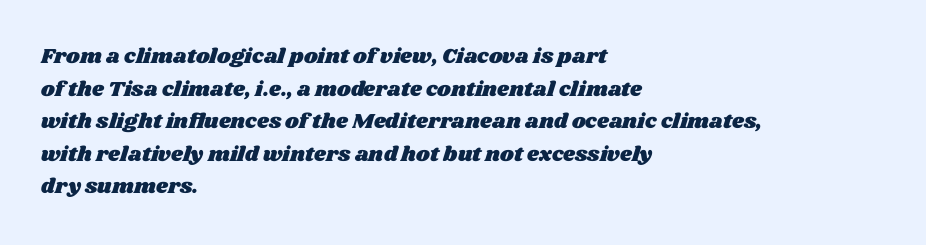
Q: Is the text underlined? A: No.
Q: How is the paragraph aligned? A: Left-aligned.
Q: Is the spacing between letters normal or unusually wide? A: Normal.
Q: Is the spacing between lines tight, normal or loose? A: Normal.
